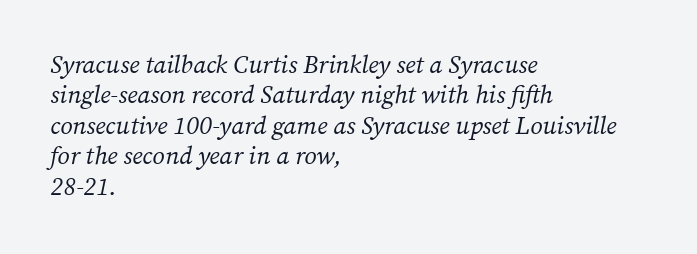
The image shows 25 px text type, italic (leaning right); set left-aligned, line spacing 1.22x, normal letter spacing, not underlined.
